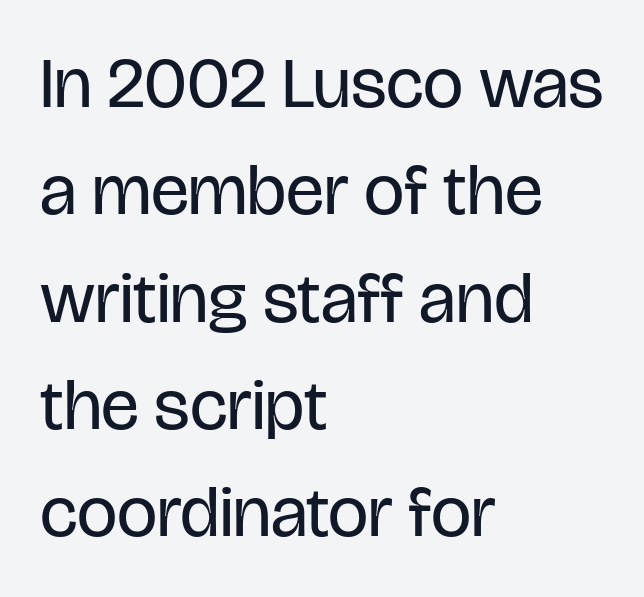
These lines stack with their left ends in a neat column. The type sits square on the baseline with zero lean. Anything drawn beneath the words? Only blank space. Rows of type keep a routine distance in the vertical direction.
